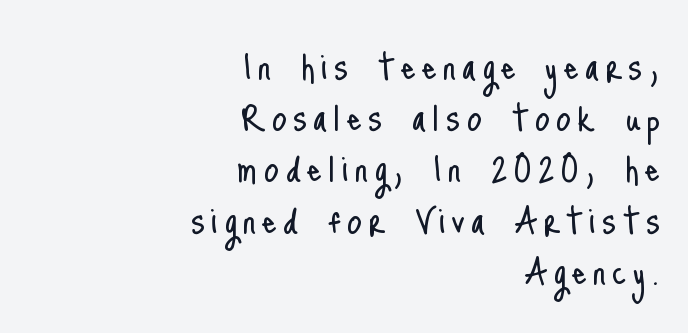
The gap between lines stays unmarked. Is this a sans? Yes — the strokes have no serifs. Looks like regular typesetting: each glyph gets only the width it needs. The weight would be labelled regular, book, light, or lighter still. Alignment: flush right.
